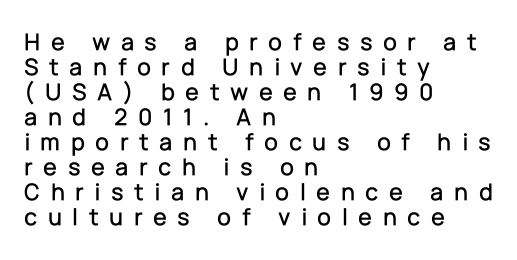
Loose tracking; the words dissolve into strings of separated letters. Letters rest on an invisible, unmarked baseline. The block of text is dense from top to bottom, with scant space between rows. Line beginnings align vertically; line endings do not. Notice how the stems are strictly vertical — no italics here.
